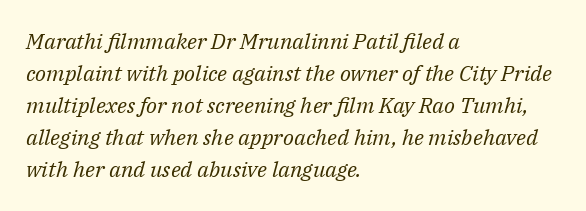
The image shows 22 px text type, italic (leaning right); set left-aligned, normal line spacing (1.46x), normal letter spacing, not underlined.
